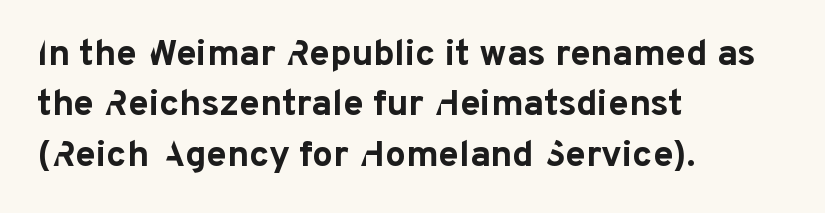
The image shows 37 px bold sans-serif type, upright; set left-aligned, normal line spacing (1.36x), normal letter spacing, not underlined; low stroke contrast and a medium x-height.
